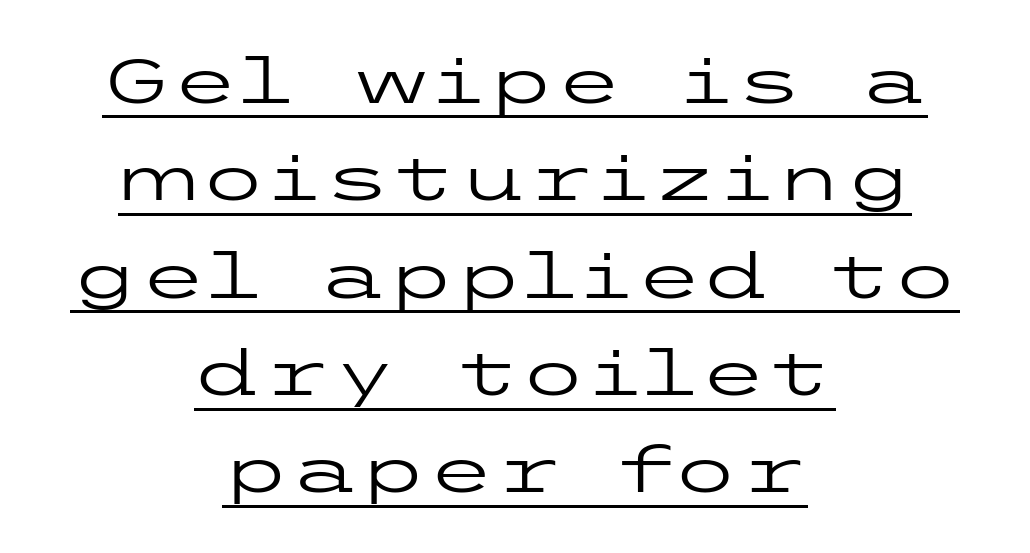
{"serif": "no", "italic": "no", "bold": "no", "weight": "regular", "width": "wide", "stroke_contrast": "low", "x_height": "medium", "underline": "yes", "align": "center", "line_spacing": "normal", "line_spacing_ratio": 1.57, "letter_spacing": "normal", "letter_spacing_em": 0.0, "glyph_px": 62}
